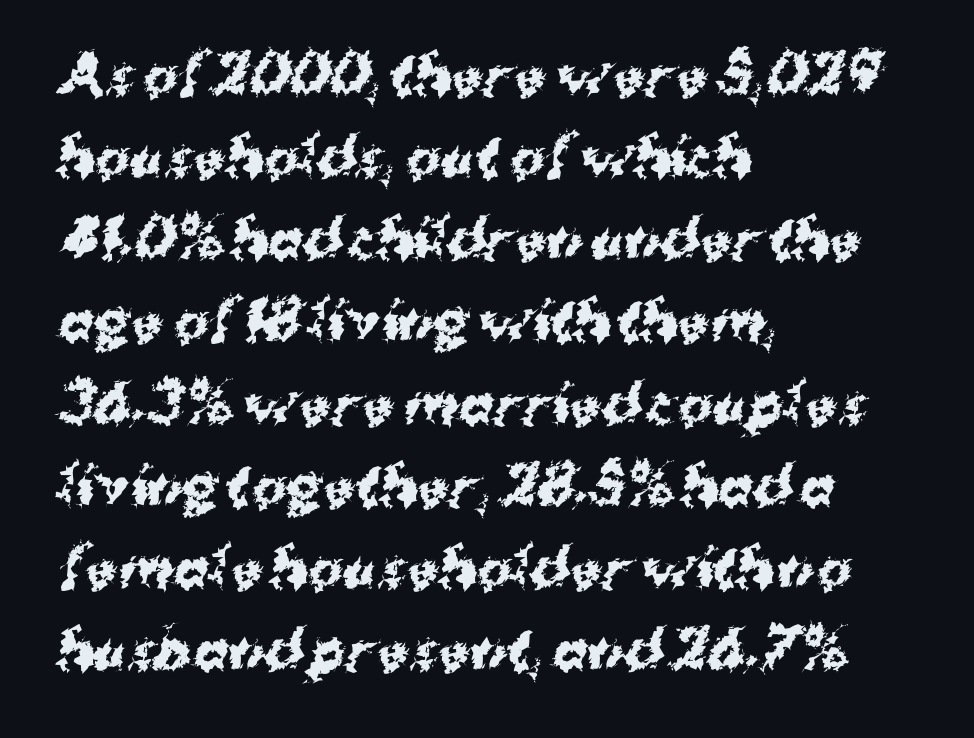
The image shows 52 px bold sans-serif type; set left-aligned, normal line spacing (1.58x), normal letter spacing, not underlined; medium stroke contrast and a medium x-height.
